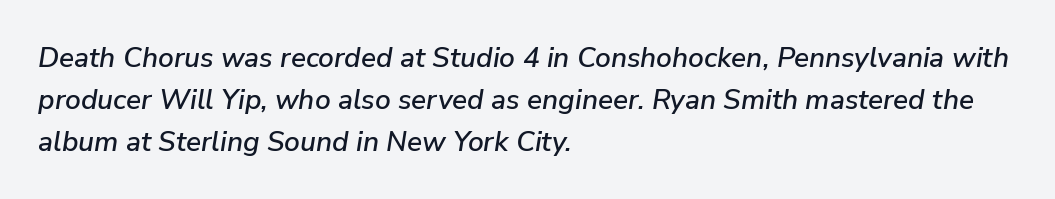
{"italic": "yes", "lean": "right", "slant_degrees": 9, "width": "normal", "stroke_contrast": "low", "x_height": "medium", "monospaced": "no", "underline": "no", "align": "left", "line_spacing": "normal", "line_spacing_ratio": 1.5, "letter_spacing": "normal", "letter_spacing_em": 0.0, "glyph_px": 28}
